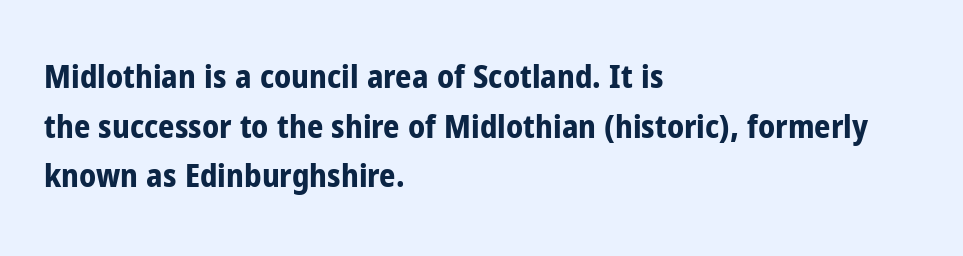
{"serif": "no", "italic": "no", "bold": "yes", "weight": "bold", "width": "condensed", "stroke_contrast": "low", "x_height": "medium", "monospaced": "no", "underline": "no", "align": "left", "line_spacing": "normal", "line_spacing_ratio": 1.55, "letter_spacing": "normal", "letter_spacing_em": 0.0, "glyph_px": 32}
